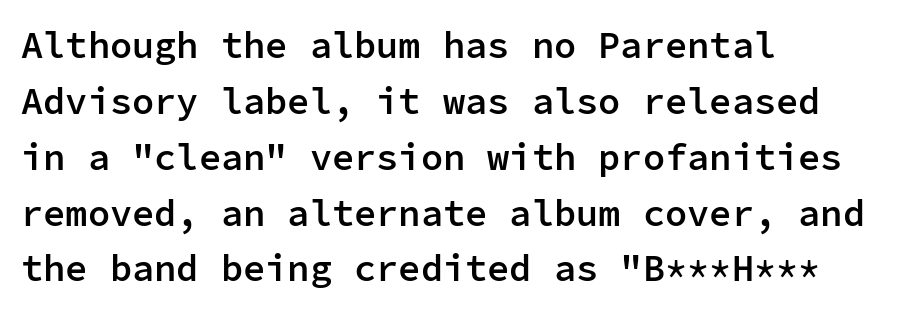
This rendering leaves character spacing at its baseline value. This sample is left-justified, so line endings fall wherever the words run out. Anything drawn beneath the words? Only blank space. Line spacing here is normal. Each letter's strokes conclude bluntly, with no projecting serifs.
